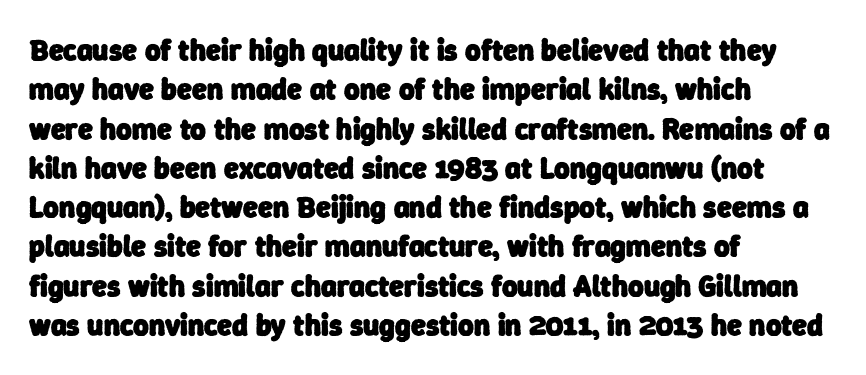
Q: Is the text bold? A: Yes.
Q: Is the typeface a serif or a sans-serif typeface? A: Sans-serif.
Q: Is the text underlined? A: No.
Q: How is the paragraph aligned? A: Left-aligned.
Q: Is the spacing between letters normal or unusually wide? A: Normal.
Q: Is the spacing between lines tight, normal or loose? A: Normal.
Q: Width (condensed, normal, or wide)? A: Normal.
Q: Stroke contrast? A: Low.
Q: x-height? A: Medium.
Q: Monospaced? A: No.
